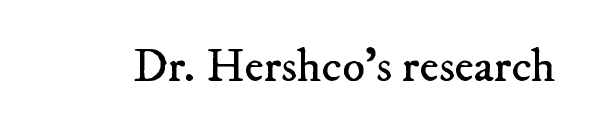
The image shows 47 px regular-weight serif type; set normal letter spacing, not underlined; low stroke contrast and a small x-height.
